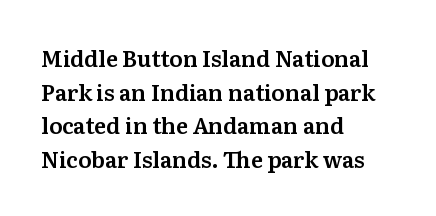
{"italic": "no", "underline": "no", "align": "left", "line_spacing": "normal", "line_spacing_ratio": 1.53, "letter_spacing": "normal", "letter_spacing_em": 0.0, "glyph_px": 22}
